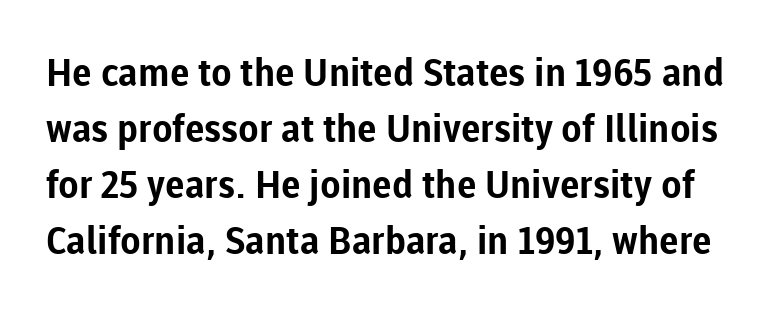
Each letter keeps its own natural width here, so spacing adapts to shape. In terms of letterspacing, this is plain default setting. What's the leading like? Ordinary, nothing unusual. Characters remain perfectly vertical along every line. Underlining? Definitely not there.
